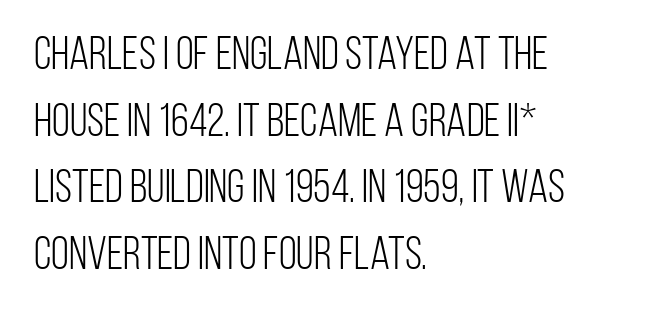
Q: Is the text bold? A: No.
Q: Is the text italic (slanted)? A: No, it is upright.
Q: Is the typeface a serif or a sans-serif typeface? A: Sans-serif.
Q: Is the text underlined? A: No.
Q: How is the paragraph aligned? A: Left-aligned.
Q: Is the spacing between letters normal or unusually wide? A: Normal.
Q: Is the spacing between lines tight, normal or loose? A: Normal.
Q: Width (condensed, normal, or wide)? A: Condensed.
Q: Stroke contrast? A: Low.
Q: x-height? A: Large.
Q: Monospaced? A: No.
